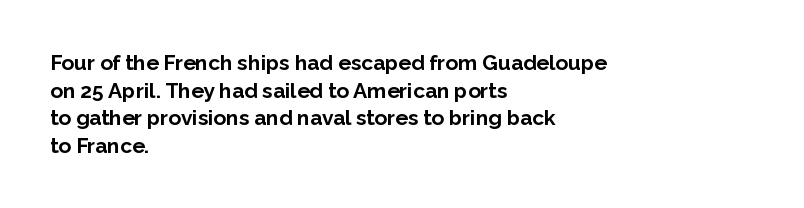
Q: Is the text bold? A: Yes.
Q: Is the text italic (slanted)? A: No, it is upright.
Q: Is the text underlined? A: No.
Q: How is the paragraph aligned? A: Left-aligned.
Q: Is the spacing between letters normal or unusually wide? A: Normal.
Q: Is the spacing between lines tight, normal or loose? A: Normal.
